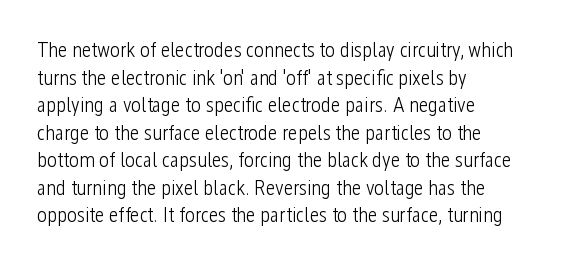
Q: Is the text bold? A: No.
Q: Is the text italic (slanted)? A: No, it is upright.
Q: Is the text underlined? A: No.
Q: How is the paragraph aligned? A: Left-aligned.
Q: Is the spacing between letters normal or unusually wide? A: Normal.
Q: Is the spacing between lines tight, normal or loose? A: Normal.
